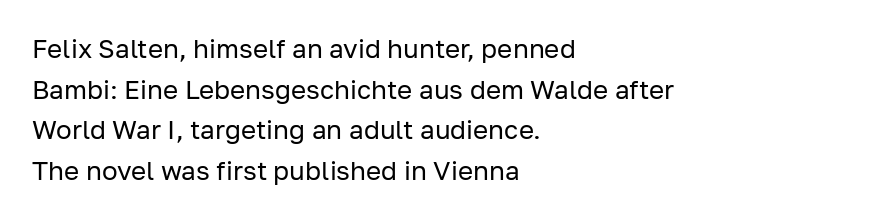
The image shows 26 px text type, upright; set left-aligned, normal line spacing (1.56x), normal letter spacing, not underlined.
